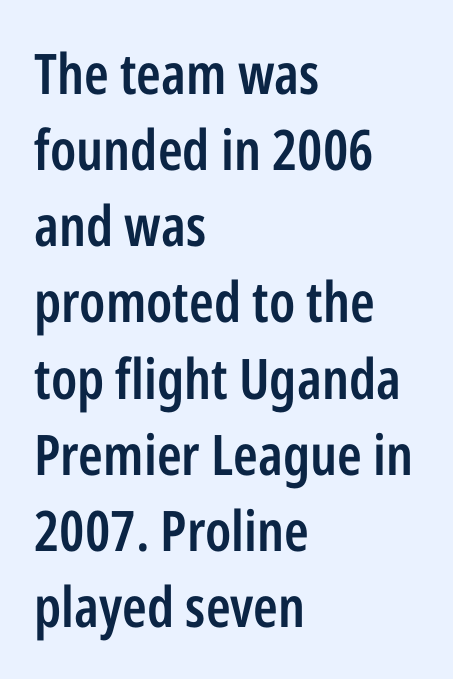
The image shows 56 px semibold, condensed sans-serif type, upright; set left-aligned, normal line spacing (1.36x), normal letter spacing, not underlined; low stroke contrast and a medium x-height.
